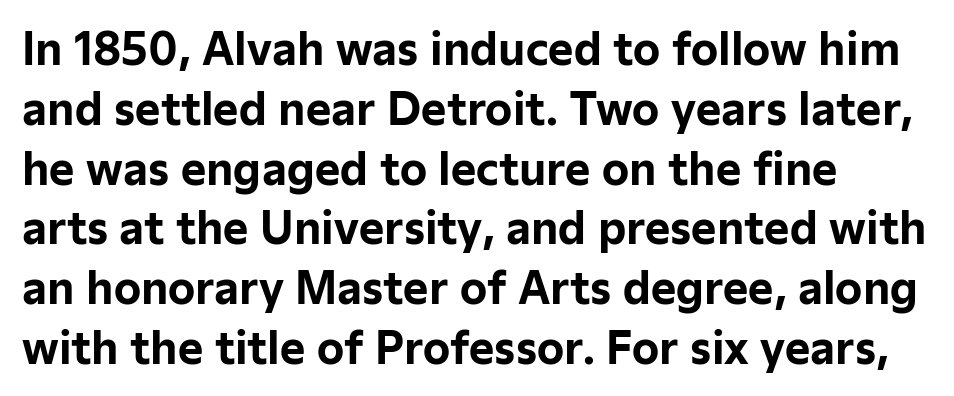
The image shows 43 px bold sans-serif type, upright; set left-aligned, normal line spacing (1.39x), normal letter spacing, not underlined; low stroke contrast and a medium x-height.
